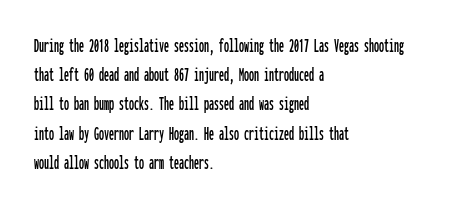
A bare baseline throughout the passage. Tracking value appears to be zero — textbook default spacing. The lettering holds an erect, upright posture throughout. The lines in this sample share a left origin and differ only in where they stop.
